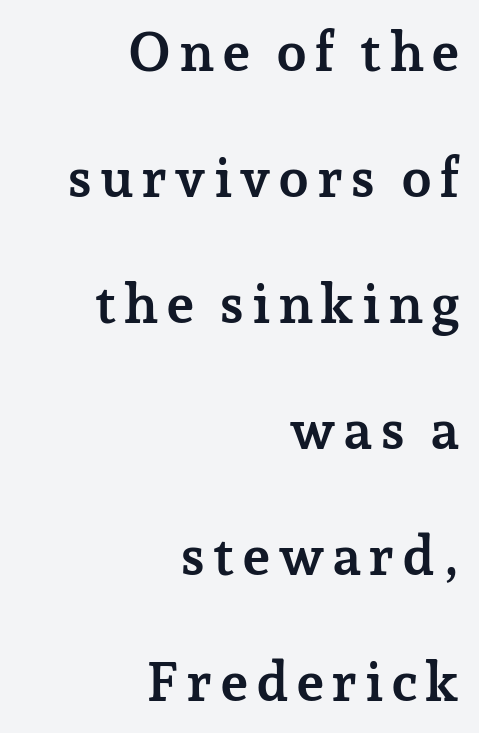
Q: Is the text bold? A: Yes.
Q: Is the text italic (slanted)? A: No, it is upright.
Q: Is the typeface a serif or a sans-serif typeface? A: Serif.
Q: Is the text underlined? A: No.
Q: How is the paragraph aligned? A: Right-aligned.
Q: Is the spacing between lines tight, normal or loose? A: Loose.
Q: Width (condensed, normal, or wide)? A: Normal.
Q: Stroke contrast? A: Low.
Q: x-height? A: Medium.
Q: Monospaced? A: No.
